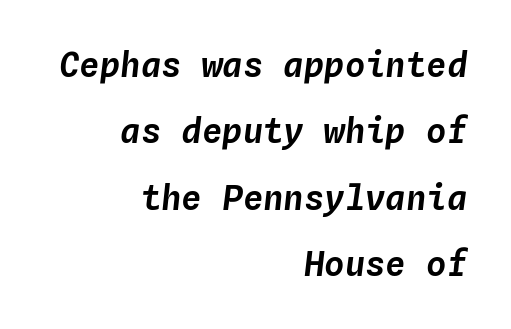
{"italic": "yes", "lean": "right", "slant_degrees": 4, "width": "normal", "stroke_contrast": "low", "x_height": "medium", "monospaced": "yes", "underline": "no", "align": "right", "line_spacing": "loose", "line_spacing_ratio": 1.95, "letter_spacing": "normal", "letter_spacing_em": 0.0, "glyph_px": 34}
